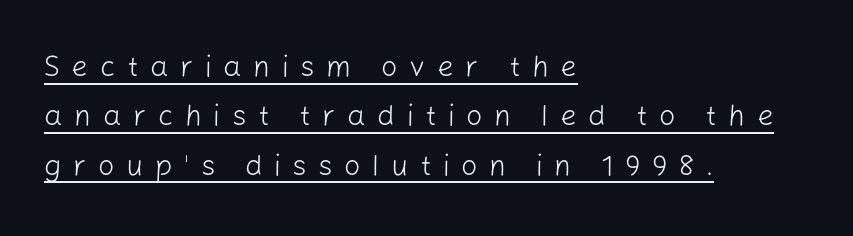
{"serif": "no", "italic": "no", "bold": "no", "weight": "light", "width": "normal", "stroke_contrast": "low", "x_height": "medium", "monospaced": "no", "underline": "yes", "align": "left", "line_spacing": "normal", "line_spacing_ratio": 1.7, "letter_spacing": "wide", "letter_spacing_em": 0.4, "glyph_px": 29}
